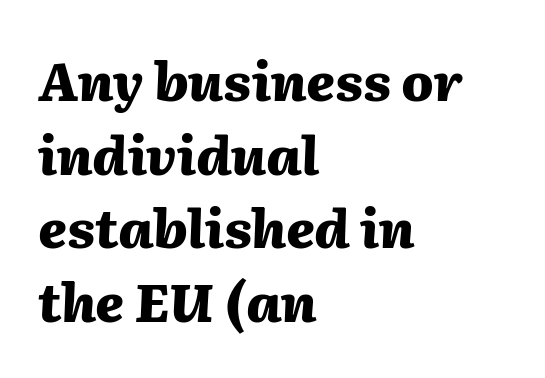
The image shows 53 px heavy type, italic (leaning right); set left-aligned, normal line spacing (1.39x), normal letter spacing, not underlined; medium stroke contrast and a medium x-height.
